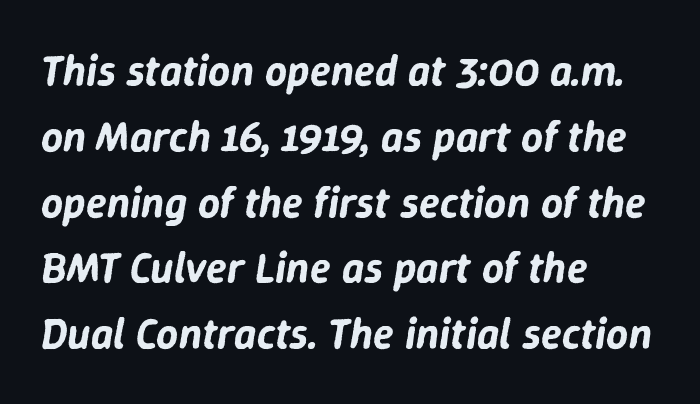
Q: Is the text italic (slanted)? A: Yes, it leans right by about 9 degrees.
Q: Is the text underlined? A: No.
Q: How is the paragraph aligned? A: Left-aligned.
Q: Is the spacing between letters normal or unusually wide? A: Normal.
Q: Is the spacing between lines tight, normal or loose? A: Normal.
Q: Width (condensed, normal, or wide)? A: Normal.
Q: Stroke contrast? A: Low.
Q: x-height? A: Medium.
Q: Monospaced? A: No.
